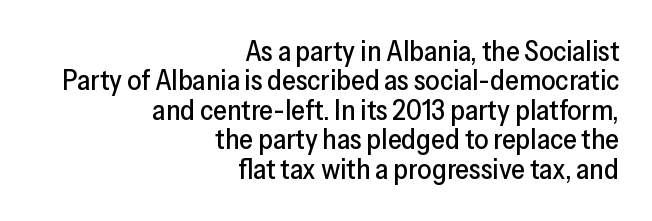
The image shows 28 px sans-serif type, upright; set right-aligned, tight line spacing (1.05x), normal letter spacing, not underlined; low stroke contrast and a medium x-height.
